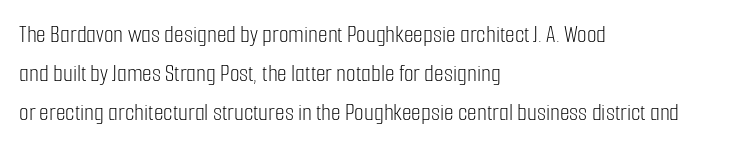
{"italic": "no", "bold": "no", "underline": "no", "align": "left", "line_spacing": "normal", "line_spacing_ratio": 1.57, "letter_spacing": "normal", "letter_spacing_em": 0.0, "glyph_px": 25}
